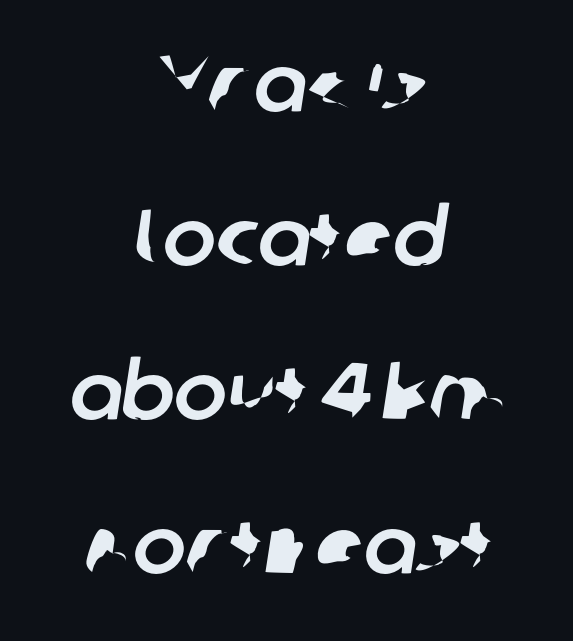
Q: Is the typeface a serif or a sans-serif typeface? A: Sans-serif.
Q: Is the text underlined? A: No.
Q: How is the paragraph aligned? A: Centered.
Q: Is the spacing between letters normal or unusually wide? A: Normal.
Q: Is the spacing between lines tight, normal or loose? A: Loose.
Q: Width (condensed, normal, or wide)? A: Normal.
Q: Stroke contrast? A: Low.
Q: x-height? A: Medium.
Q: Monospaced? A: No.
